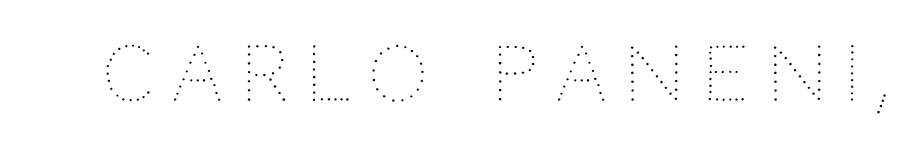
There is plenty of visible air inserted between adjacent glyphs. The font's upright variant was chosen for this text. Clear beneath every line of the passage. The letters advance in unequal steps, a hallmark of proportional type. The weight tops out at a normal text grade.
